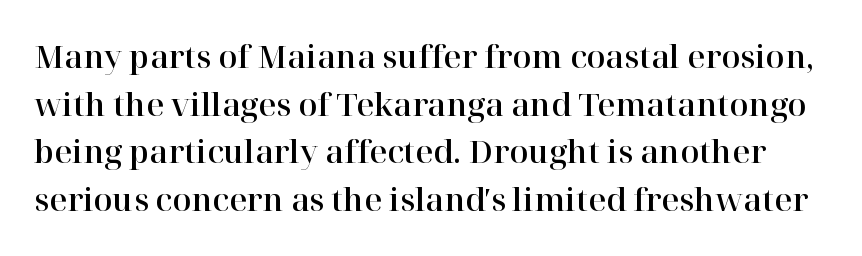
{"serif": "yes", "italic": "no", "width": "normal", "stroke_contrast": "high", "x_height": "medium", "monospaced": "no", "underline": "no", "line_spacing": "normal", "line_spacing_ratio": 1.54, "letter_spacing": "normal", "letter_spacing_em": 0.0, "glyph_px": 31}
